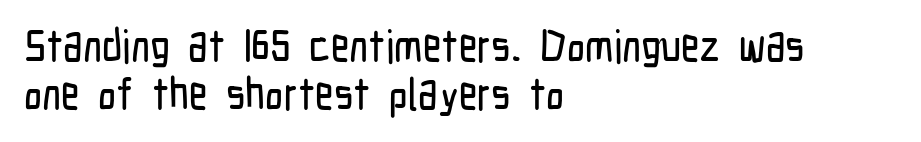
{"serif": "no", "italic": "no", "width": "condensed", "stroke_contrast": "low", "x_height": "medium", "monospaced": "no", "underline": "no", "align": "left", "line_spacing": "tight", "line_spacing_ratio": 1.07, "letter_spacing": "normal", "letter_spacing_em": 0.0, "glyph_px": 45}
